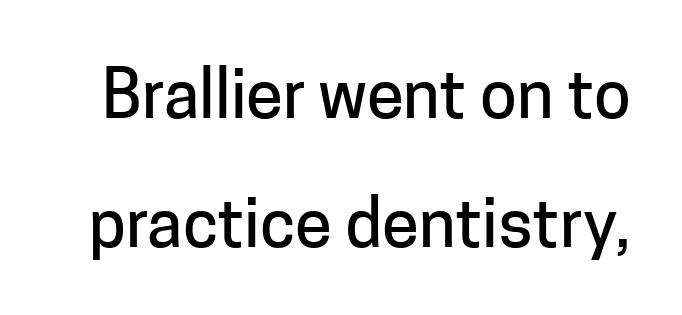
The image shows 67 px sans-serif type, upright; set loose line spacing (1.92x), normal letter spacing, not underlined; low stroke contrast and a medium x-height.
